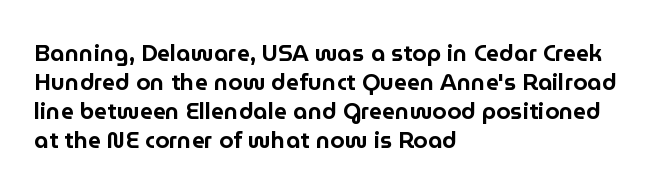
The image shows 23 px text type, upright; set left-aligned, normal line spacing (1.26x), normal letter spacing, not underlined.
